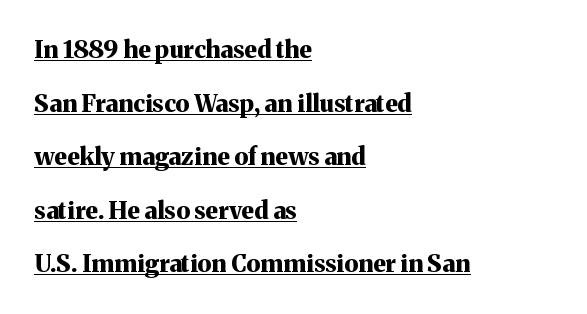
The image shows 24 px bold type, upright; set left-aligned, loose line spacing (2.23x), normal letter spacing, underlined.
